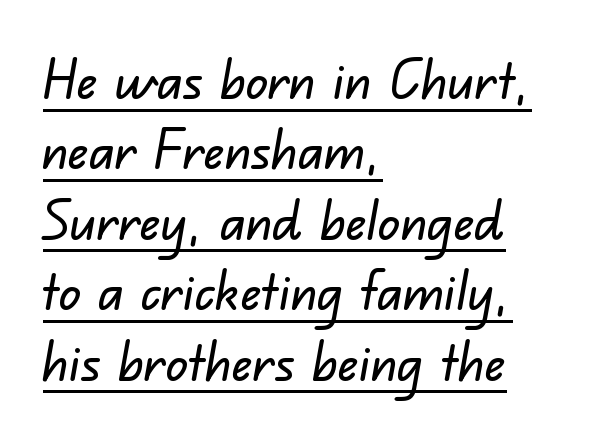
Do the characters align in a grid? No, the font is proportional. The rendering uses a moderate line-height, typical for paragraphs. Each letter's strokes conclude bluntly, with no projecting serifs. Underline: present.
